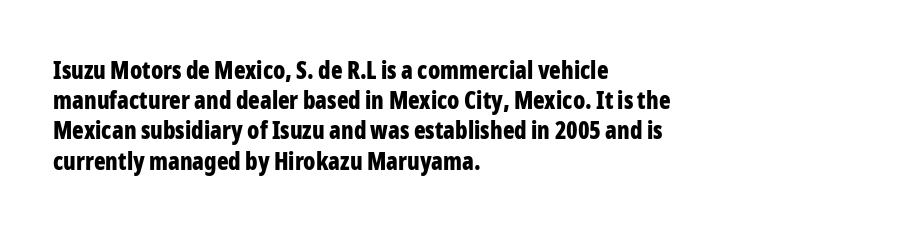
The image shows 24 px bold type, upright; set left-aligned, normal line spacing (1.26x), normal letter spacing, not underlined.
